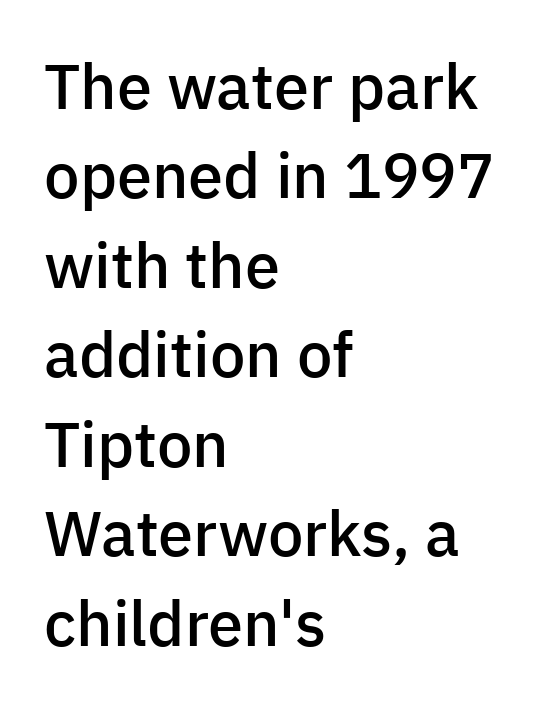
Q: Is the text bold? A: Semi-bold.
Q: Is the text italic (slanted)? A: No, it is upright.
Q: Is the typeface a serif or a sans-serif typeface? A: Sans-serif.
Q: Is the text underlined? A: No.
Q: How is the paragraph aligned? A: Left-aligned.
Q: Is the spacing between letters normal or unusually wide? A: Normal.
Q: Is the spacing between lines tight, normal or loose? A: Normal.
Q: Width (condensed, normal, or wide)? A: Normal.
Q: Stroke contrast? A: Low.
Q: x-height? A: Medium.
Q: Monospaced? A: No.
